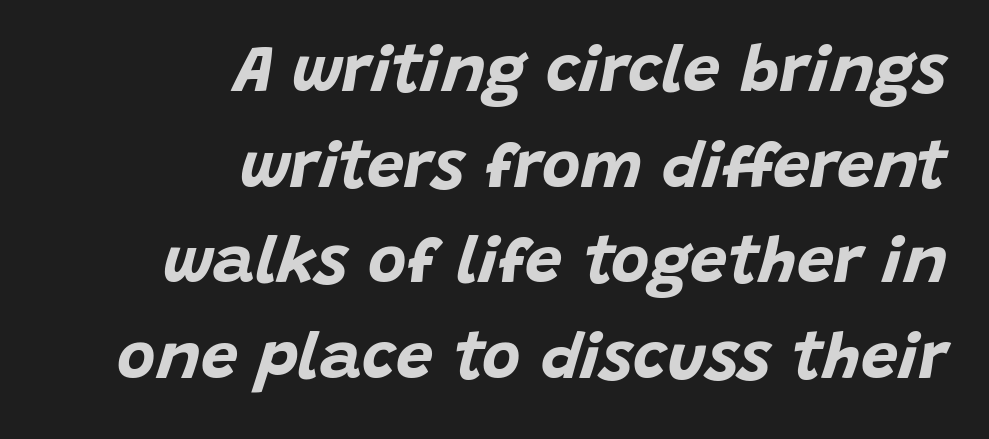
The image shows 66 px bold type, italic (leaning right); set right-aligned, normal line spacing (1.45x), normal letter spacing, not underlined; low stroke contrast and a large x-height.
